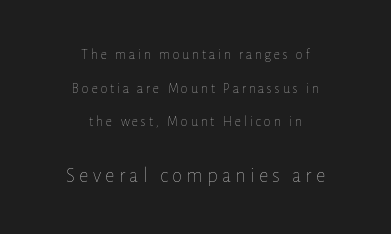
{"italic": "no", "bold": "no", "underline": "no", "align": "center", "line_spacing": "loose", "line_spacing_ratio": 2.4, "letter_spacing": "wide", "letter_spacing_em": 0.2, "larger_block": "second", "size_ratio": 1.5, "glyph_px": 21}
